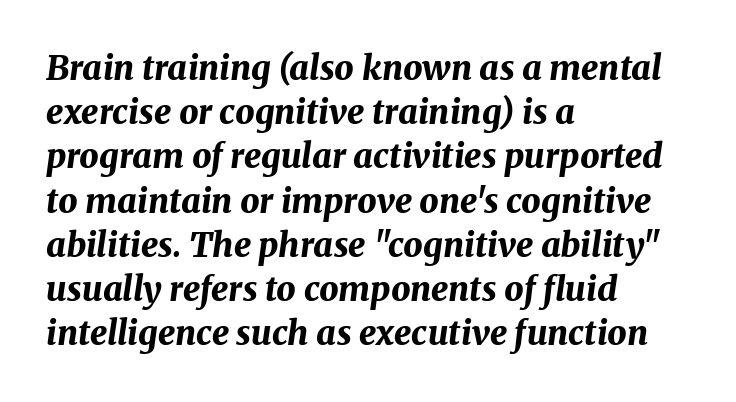
Each new line begins a customary step beneath the previous one. You could not count columns in this text — the font is proportionally spaced. All the whitespace from short lines collects on the right. The area under the type is left untouched. Tracking value appears to be zero — textbook default spacing. Italic: yes, the glyphs are oblique.
